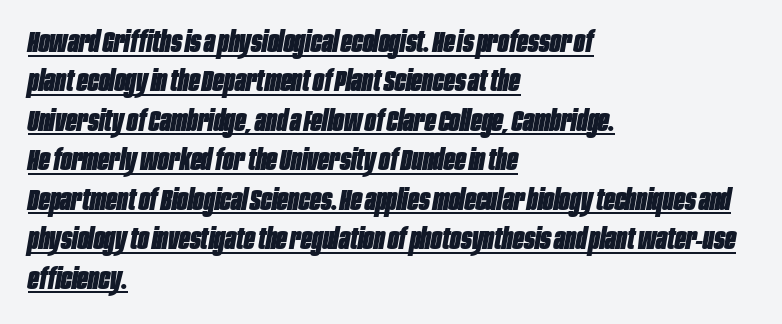
{"italic": "yes", "lean": "right", "slant_degrees": 10, "bold": "yes", "weight": "heavy", "width": "condensed", "stroke_contrast": "low", "x_height": "large", "monospaced": "no", "underline": "yes", "align": "left", "line_spacing": "normal", "line_spacing_ratio": 1.36, "letter_spacing": "normal", "letter_spacing_em": 0.0, "glyph_px": 29}
